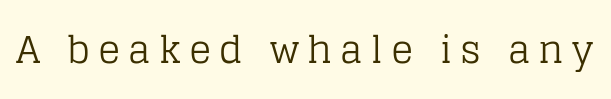
{"serif": "yes", "italic": "no", "bold": "no", "weight": "regular", "width": "normal", "stroke_contrast": "low", "x_height": "large", "monospaced": "no", "underline": "no", "letter_spacing": "wide", "letter_spacing_em": 0.22, "glyph_px": 37}
